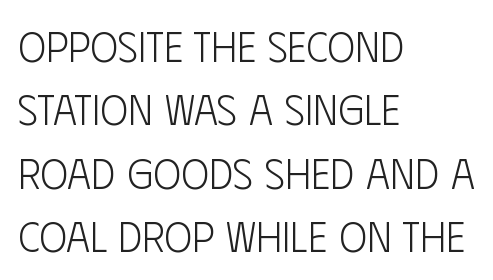
The image shows 42 px light, condensed sans-serif type, upright; set left-aligned, normal line spacing (1.51x), normal letter spacing, not underlined; low stroke contrast and a large x-height.
